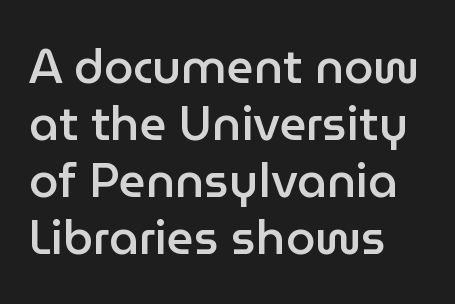
What weight is shown? A semibold, between regular and bold. Here the designer chose a conventional face with non-uniform glyph widths. Each word holds together tightly as a unit, with standard inter-letter gaps. A bare baseline throughout the passage.
